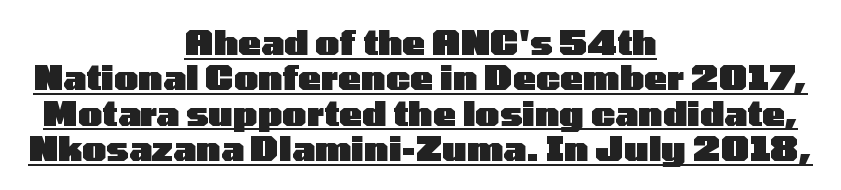
Heavy-handed strokes throughout: this text is bold. The rendering uses a small line-height, squeezing the rows. The lettering is marked with a stroke running underneath it. Tall strokes in this sample are plumb rather than angled. The rag falls on both sides of this text block equally.
